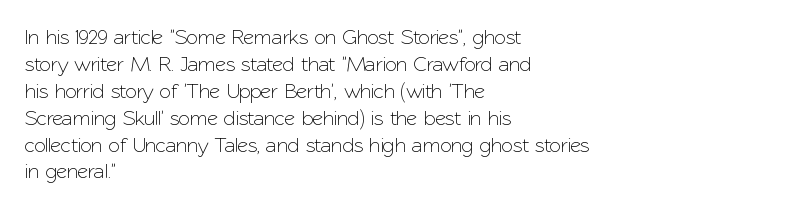
The image shows 21 px text type, upright; set left-aligned, normal line spacing (1.28x), normal letter spacing, not underlined.
